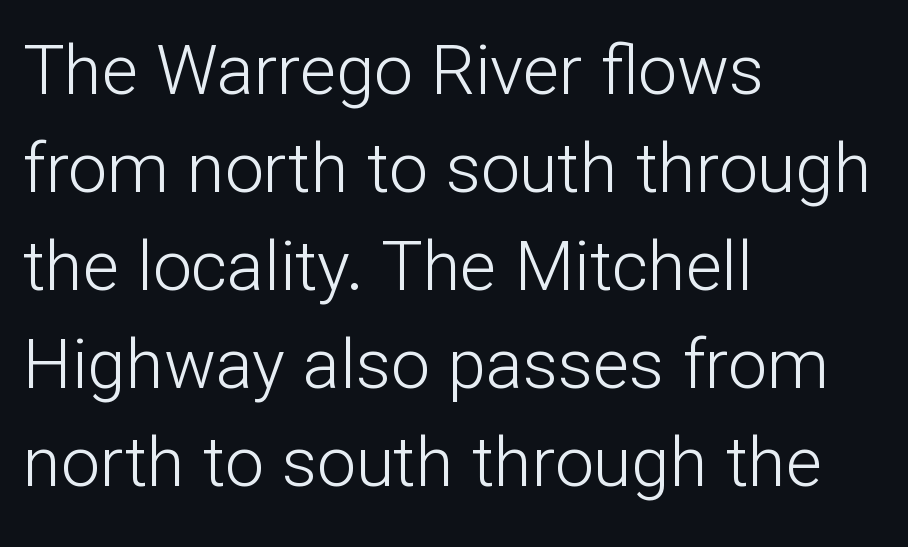
{"serif": "no", "italic": "no", "bold": "no", "weight": "light", "width": "normal", "stroke_contrast": "low", "x_height": "medium", "monospaced": "no", "underline": "no", "align": "left", "line_spacing": "normal", "line_spacing_ratio": 1.42, "letter_spacing": "normal", "letter_spacing_em": 0.0, "glyph_px": 69}
